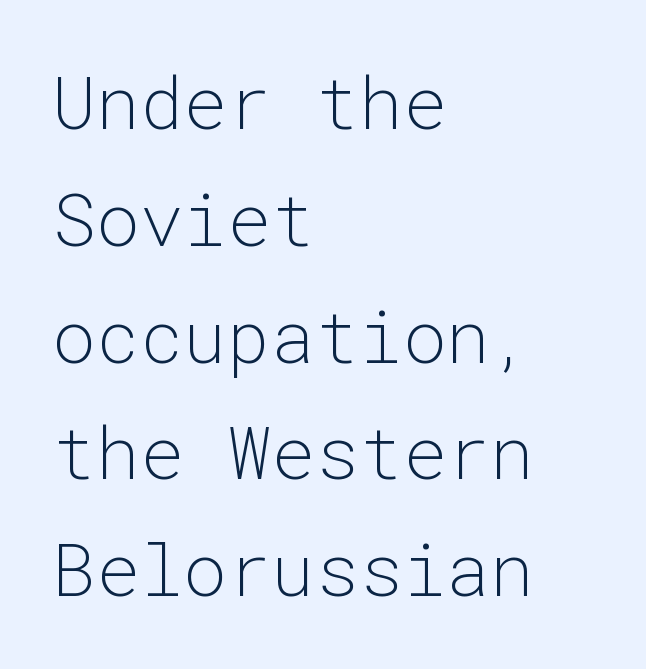
{"serif": "no", "italic": "no", "bold": "no", "weight": "light", "width": "normal", "stroke_contrast": "low", "x_height": "medium", "monospaced": "yes", "underline": "no", "align": "left", "line_spacing": "normal", "line_spacing_ratio": 1.6, "letter_spacing": "normal", "letter_spacing_em": 0.0, "glyph_px": 73}
